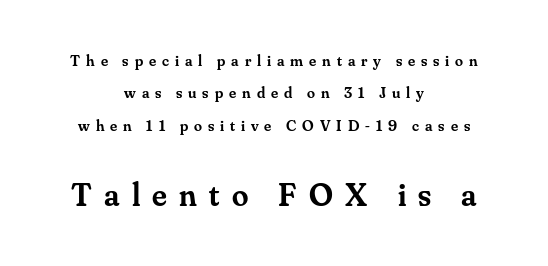
{"serif": "yes", "italic": "no", "bold": "semi", "weight": "semibold", "width": "normal", "stroke_contrast": "medium", "x_height": "small", "monospaced": "no", "underline": "no", "align": "center", "line_spacing": "loose", "line_spacing_ratio": 2.02, "letter_spacing": "wide", "letter_spacing_em": 0.37, "larger_block": "second", "size_ratio": 2.06, "glyph_px": 33}
